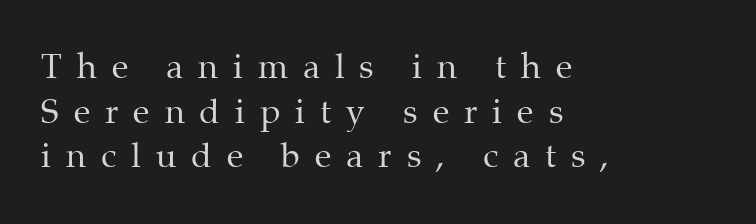
{"serif": "yes", "italic": "no", "bold": "no", "weight": "regular", "width": "normal", "stroke_contrast": "medium", "x_height": "medium", "monospaced": "no", "underline": "no", "align": "left", "line_spacing": "normal", "line_spacing_ratio": 1.31, "letter_spacing": "wide", "letter_spacing_em": 0.44, "glyph_px": 34}
